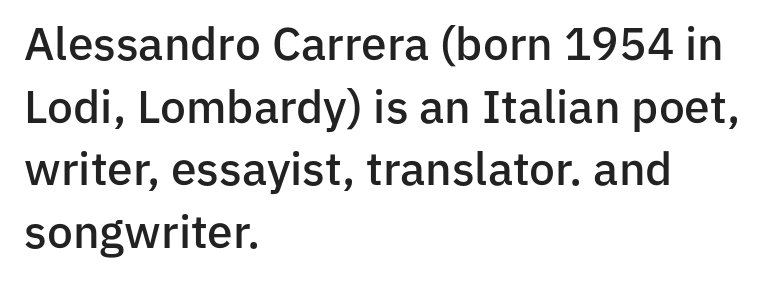
{"serif": "no", "italic": "no", "bold": "semi", "weight": "semibold", "width": "normal", "stroke_contrast": "low", "x_height": "medium", "monospaced": "no", "underline": "no", "align": "left", "line_spacing": "normal", "line_spacing_ratio": 1.36, "letter_spacing": "normal", "letter_spacing_em": 0.0, "glyph_px": 46}
